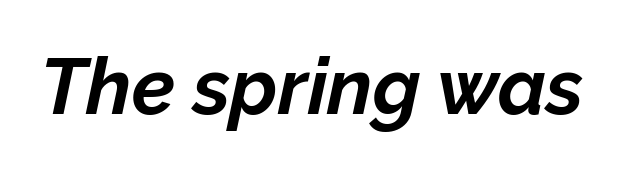
Does the lettering tilt? It does — this is italic. The words here are not underlined. The sample has been set heavy, in full bold. You could not count columns in this text — the font is proportionally spaced.
